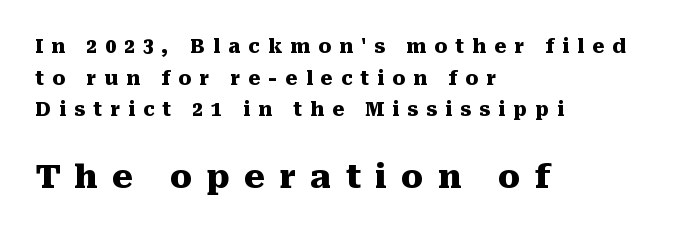
How heavy is the stroke? Heavy — this is a bold. Stroke terminals: seriffed. Plain, unruled lines of type. Which of the two is more prominent by size? The second, at the bottom. Quick note: interline space is typical.
